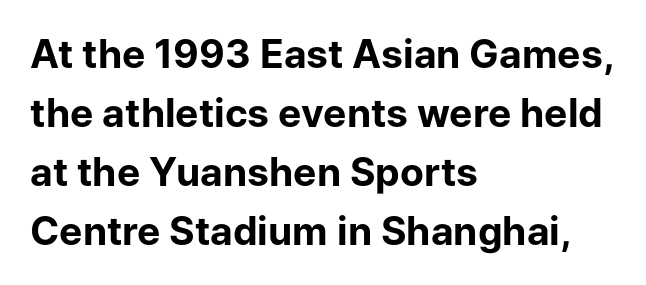
The image shows 39 px bold sans-serif type, upright; set left-aligned, normal line spacing (1.51x), normal letter spacing, not underlined; low stroke contrast and a medium x-height.
